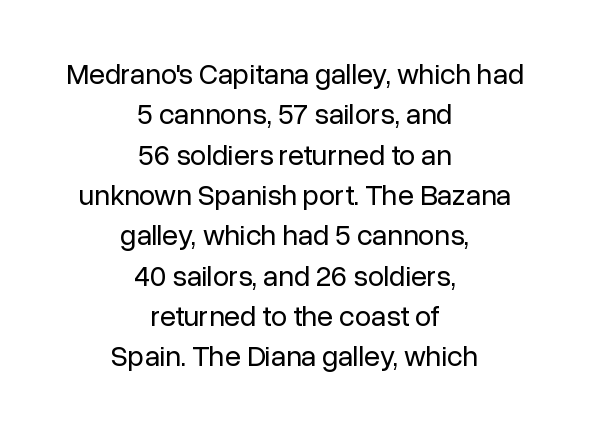
Rows of type keep a routine distance in the vertical direction. Spacing verdict: proportional, widths tailored to each character. Vertical stems look standard width or narrower in stroke. Horizontally, the lines are justified to the midpoint only. Quick note: not italic, upright. No word sits above an underline.
